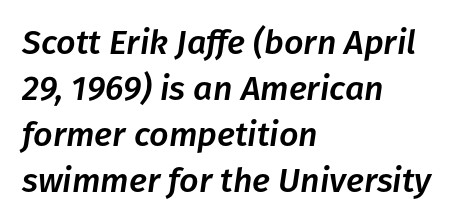
The image shows 34 px text type, italic (leaning right); set left-aligned, normal line spacing (1.35x), normal letter spacing, not underlined; low stroke contrast and a medium x-height.
